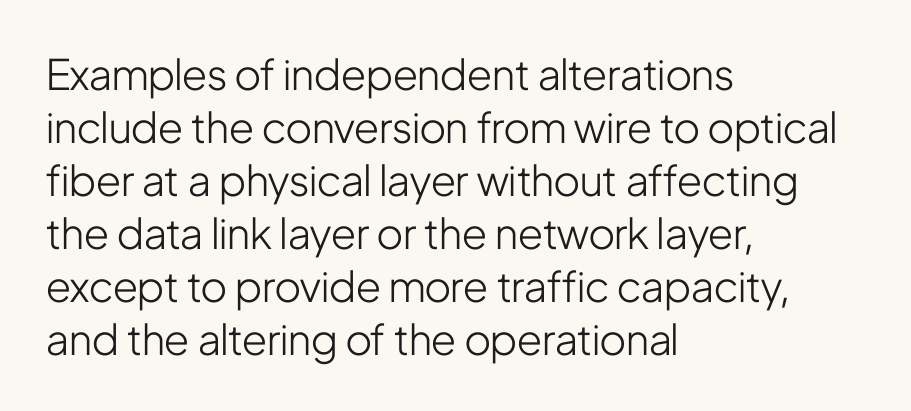
{"serif": "no", "italic": "no", "bold": "no", "weight": "light", "width": "condensed", "stroke_contrast": "low", "x_height": "medium", "monospaced": "no", "underline": "no", "align": "left", "line_spacing": "normal", "line_spacing_ratio": 1.26, "letter_spacing": "normal", "letter_spacing_em": 0.0, "glyph_px": 42}
